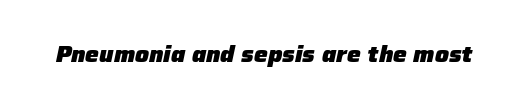
Would a proofreader flag this as italicized? Yes. The glyphs are unaccompanied by any horizontal stroke below them. Observe the ordinary spacing: letters are neighbours, not strangers. Chunky letters — that's bold for sure.
